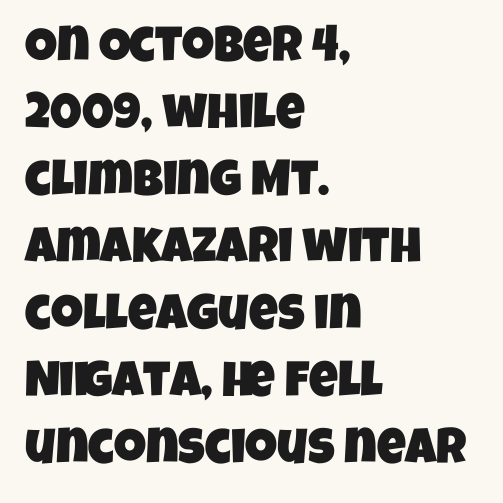
{"serif": "no", "width": "condensed", "stroke_contrast": "low", "x_height": "large", "monospaced": "no", "underline": "no", "align": "left", "line_spacing": "normal", "line_spacing_ratio": 1.34, "letter_spacing": "normal", "letter_spacing_em": 0.0, "glyph_px": 50}
